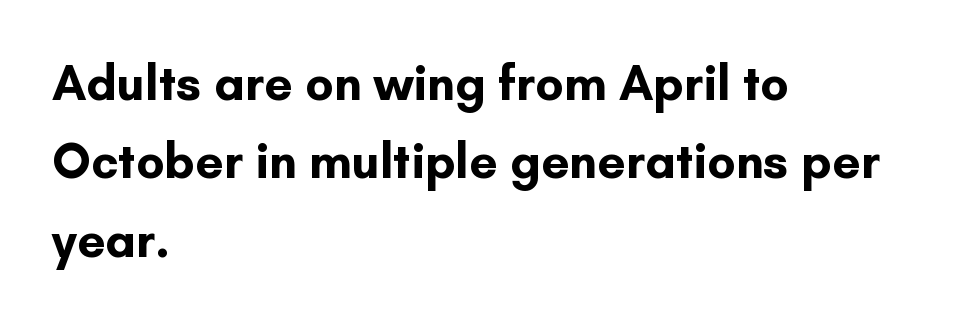
{"serif": "no", "italic": "no", "bold": "yes", "weight": "bold", "width": "normal", "stroke_contrast": "low", "x_height": "small", "monospaced": "no", "underline": "no", "align": "left", "line_spacing": "normal", "line_spacing_ratio": 1.57, "letter_spacing": "normal", "letter_spacing_em": 0.0, "glyph_px": 50}
